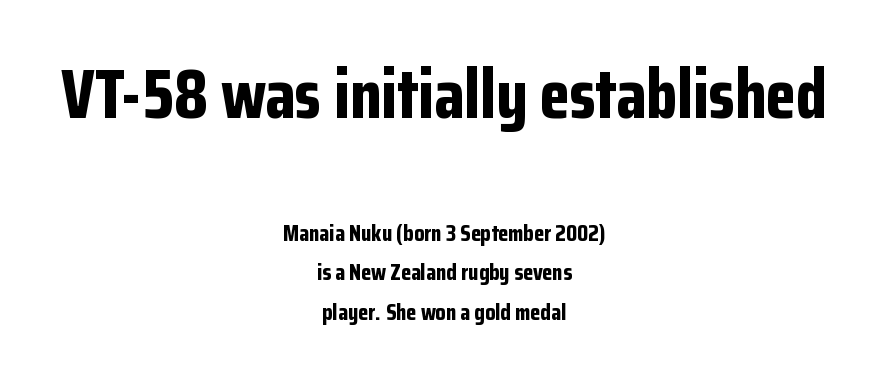
{"serif": "no", "italic": "no", "bold": "yes", "weight": "bold", "width": "condensed", "stroke_contrast": "low", "x_height": "medium", "monospaced": "no", "underline": "no", "align": "center", "line_spacing_ratio": 1.73, "letter_spacing": "normal", "letter_spacing_em": 0.0, "larger_block": "first", "size_ratio": 3.0, "glyph_px": 69}
